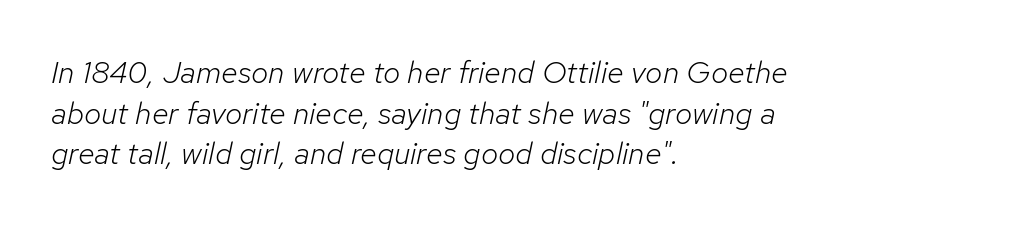
{"italic": "yes", "lean": "right", "slant_degrees": 12, "bold": "no", "weight": "light", "width": "normal", "stroke_contrast": "low", "x_height": "medium", "monospaced": "no", "underline": "no", "align": "left", "line_spacing": "normal", "line_spacing_ratio": 1.31, "letter_spacing": "normal", "letter_spacing_em": 0.0, "glyph_px": 31}
